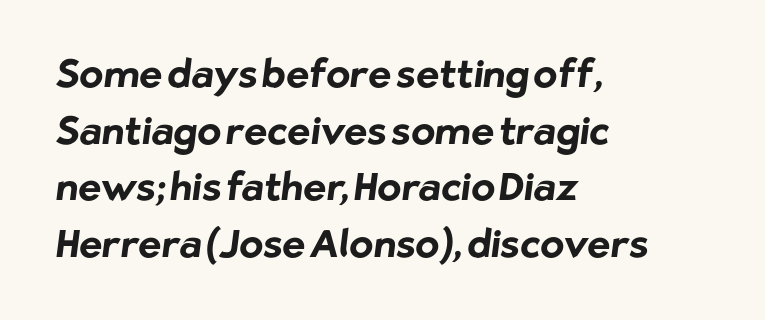
The image shows 39 px bold sans-serif type; set left-aligned, normal line spacing (1.45x), normal letter spacing, not underlined; low stroke contrast and a medium x-height.
